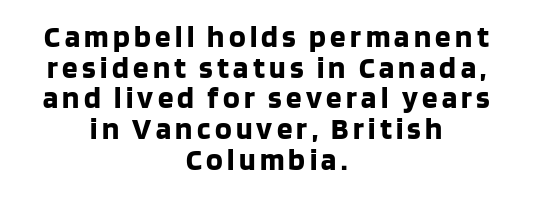
These lines are centered, leaving both edges ragged. Is this a sans? Yes — the strokes have no serifs. Quick note: underline off. The characters look thick and weighty, a clear bold.
